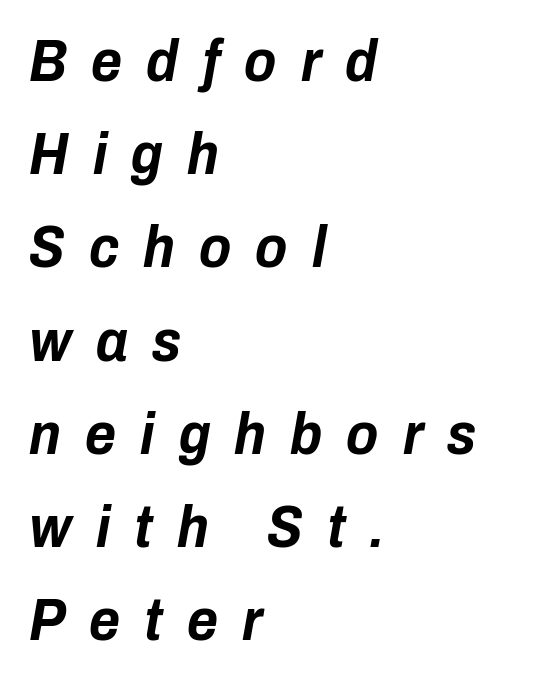
This sample keeps an unexceptional amount of space between lines. No word sits above an underline. Strong, thick strokes mark this as bold type. Compared with typical body copy, the letter spacing here is much looser. Alignment: flush left. These lines are rendered in a variable-pitch font.
